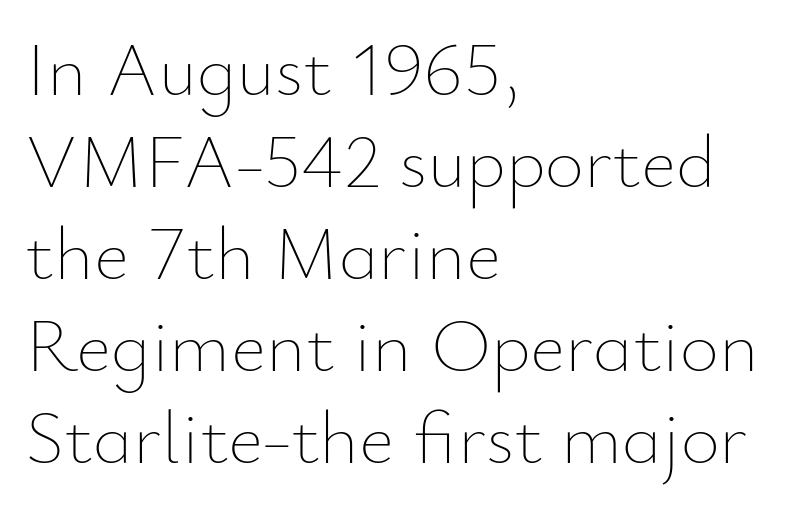
{"italic": "no", "bold": "no", "weight": "thin", "width": "normal", "stroke_contrast": "low", "x_height": "small", "monospaced": "no", "underline": "no", "align": "left", "line_spacing_ratio": 1.21, "letter_spacing": "normal", "letter_spacing_em": 0.0, "glyph_px": 76}
